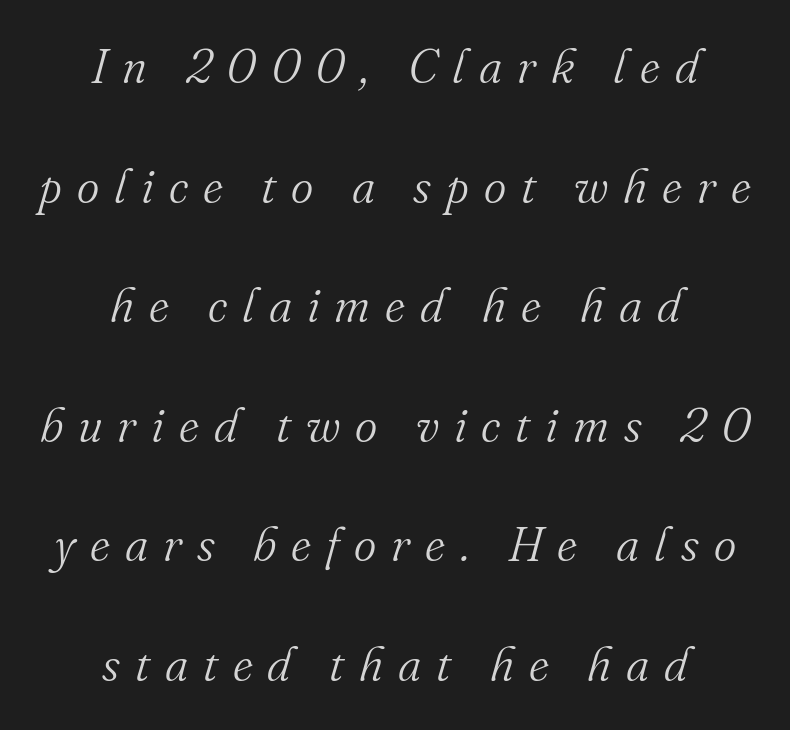
Think of a printed novel: that variable character pitch is what you see here. Compared with typical paragraphs, the rows here are farther apart. Only glyphs here, with clear space below each row. Is the stroke heavy? The answer is a plain regular-or-lighter.
